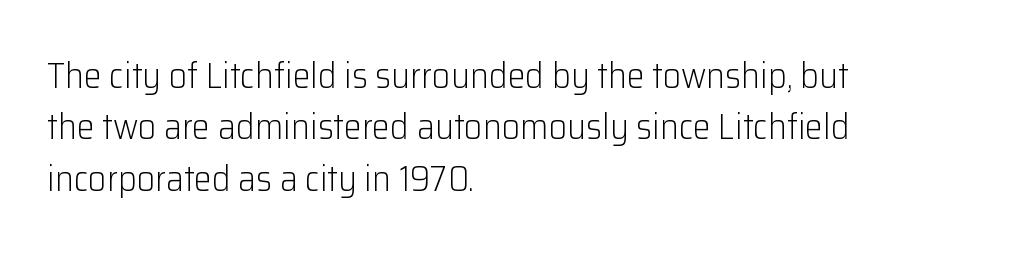
A typesetter would call this proportional, since set widths differ per character. No feet cap the strokes, marking this as sans-serif type. A quiet, ordinary-to-light weight characterises the typeface. This rendering features lettering with no underline. Rows of type keep a routine distance in the vertical direction.
